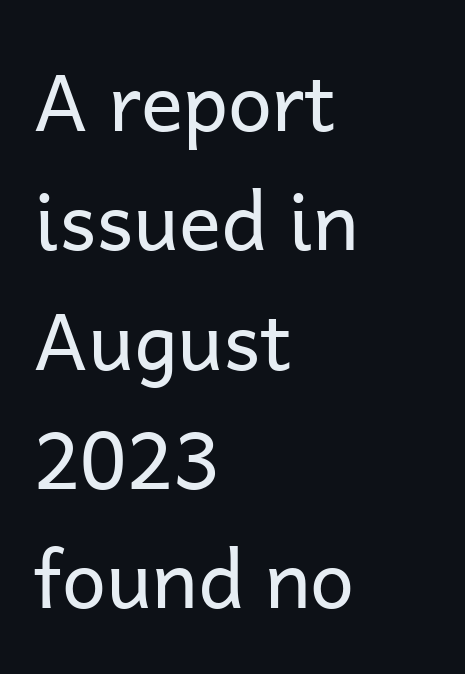
Q: Is the text bold? A: No.
Q: Is the text italic (slanted)? A: No, it is upright.
Q: Is the typeface a serif or a sans-serif typeface? A: Sans-serif.
Q: Is the text underlined? A: No.
Q: How is the paragraph aligned? A: Left-aligned.
Q: Is the spacing between letters normal or unusually wide? A: Normal.
Q: Is the spacing between lines tight, normal or loose? A: Normal.
Q: Width (condensed, normal, or wide)? A: Normal.
Q: Stroke contrast? A: Low.
Q: x-height? A: Medium.
Q: Monospaced? A: No.
